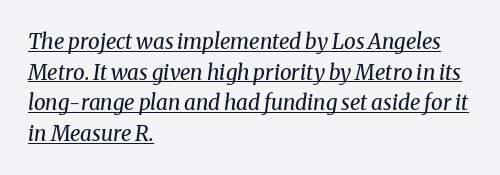
Q: Is the text bold? A: No.
Q: Is the text italic (slanted)? A: Yes, it leans right by about 8 degrees.
Q: Is the text underlined? A: Yes.
Q: How is the paragraph aligned? A: Left-aligned.
Q: Is the spacing between letters normal or unusually wide? A: Normal.
Q: Is the spacing between lines tight, normal or loose? A: Normal.
